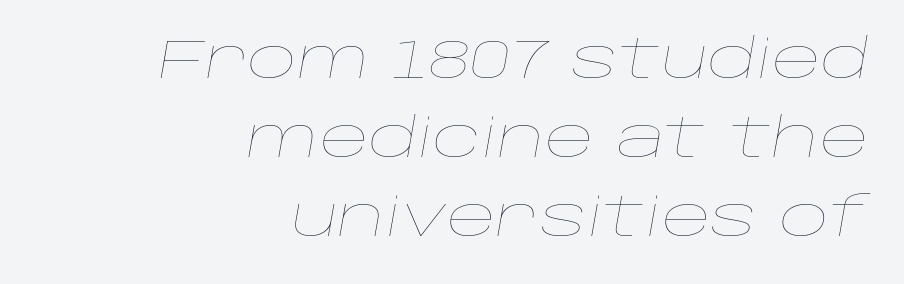
{"italic": "yes", "lean": "right", "slant_degrees": 10, "bold": "no", "weight": "thin", "width": "wide", "stroke_contrast": "low", "x_height": "large", "monospaced": "no", "underline": "no", "align": "right", "line_spacing": "normal", "line_spacing_ratio": 1.46, "letter_spacing": "normal", "letter_spacing_em": 0.0, "glyph_px": 54}
